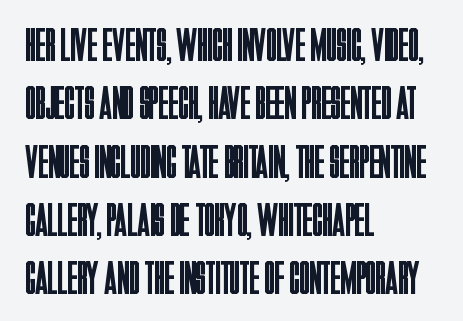
Q: Is the text bold? A: No.
Q: Is the text italic (slanted)? A: No, it is upright.
Q: Is the typeface a serif or a sans-serif typeface? A: Sans-serif.
Q: Is the text underlined? A: No.
Q: How is the paragraph aligned? A: Left-aligned.
Q: Is the spacing between letters normal or unusually wide? A: Normal.
Q: Width (condensed, normal, or wide)? A: Condensed.
Q: Stroke contrast? A: Low.
Q: x-height? A: Large.
Q: Monospaced? A: No.
